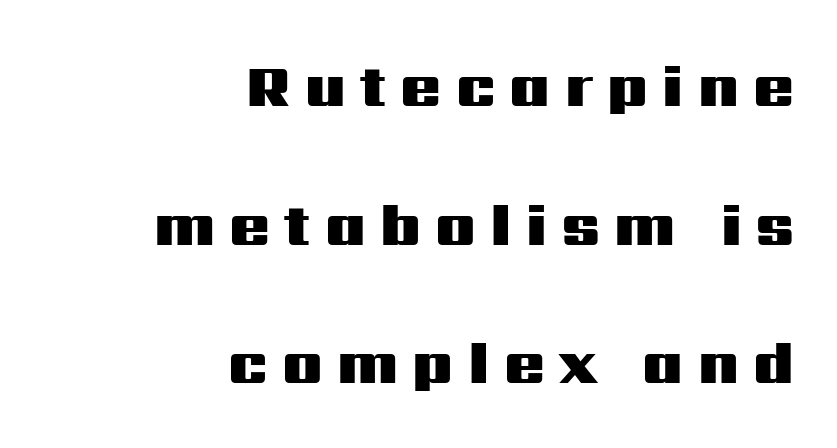
The image shows 60 px heavy, wide sans-serif type, upright; set right-aligned, loose line spacing (2.31x), unusually wide letter spacing (+0.24 em), not underlined; medium stroke contrast and a medium x-height.
